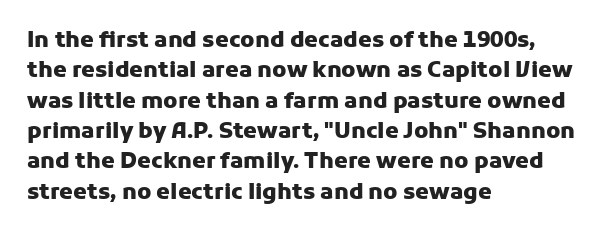
Q: Is the text bold? A: Yes.
Q: Is the text italic (slanted)? A: No, it is upright.
Q: Is the text underlined? A: No.
Q: How is the paragraph aligned? A: Left-aligned.
Q: Is the spacing between letters normal or unusually wide? A: Normal.
Q: Is the spacing between lines tight, normal or loose? A: Normal.
